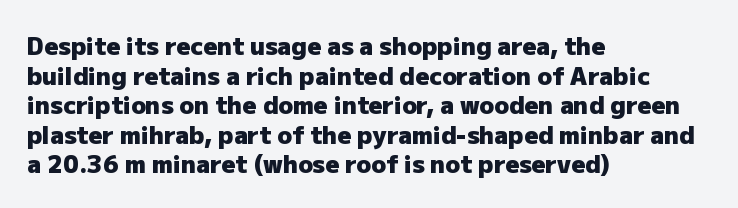
Q: Is the text bold? A: Yes.
Q: Is the text italic (slanted)? A: No, it is upright.
Q: Is the text underlined? A: No.
Q: How is the paragraph aligned? A: Left-aligned.
Q: Is the spacing between letters normal or unusually wide? A: Normal.
